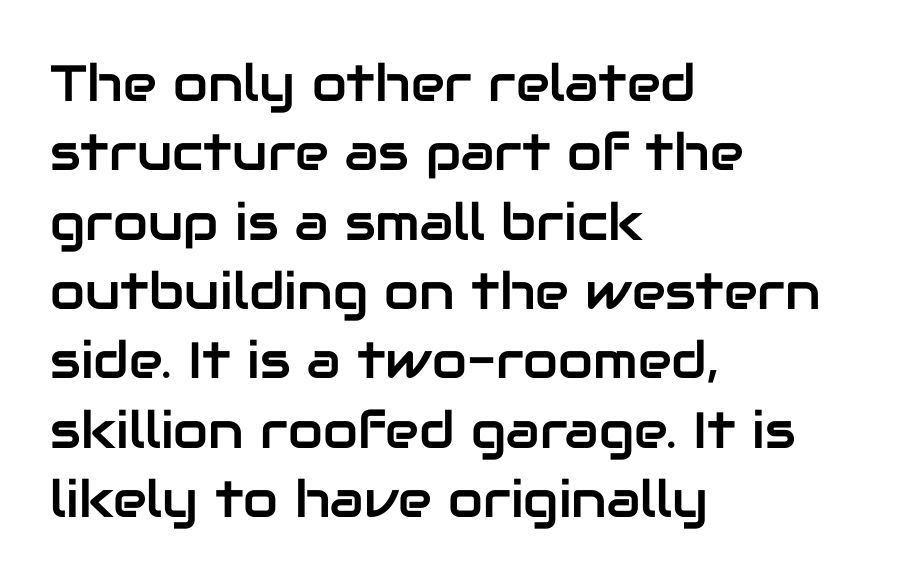
Q: Is the text italic (slanted)? A: No, it is upright.
Q: Is the typeface a serif or a sans-serif typeface? A: Sans-serif.
Q: Is the text underlined? A: No.
Q: How is the paragraph aligned? A: Left-aligned.
Q: Is the spacing between letters normal or unusually wide? A: Normal.
Q: Is the spacing between lines tight, normal or loose? A: Normal.
Q: Width (condensed, normal, or wide)? A: Normal.
Q: Stroke contrast? A: Low.
Q: x-height? A: Medium.
Q: Monospaced? A: No.
